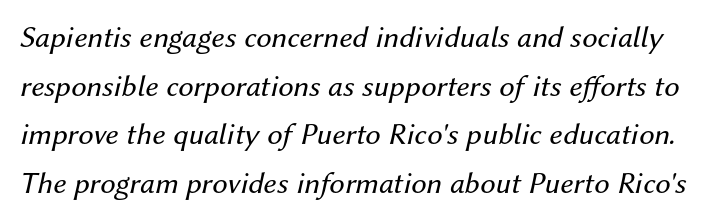
The image shows 31 px regular-weight type, italic (leaning right); set normal line spacing (1.57x), normal letter spacing, not underlined; medium stroke contrast and a medium x-height.
